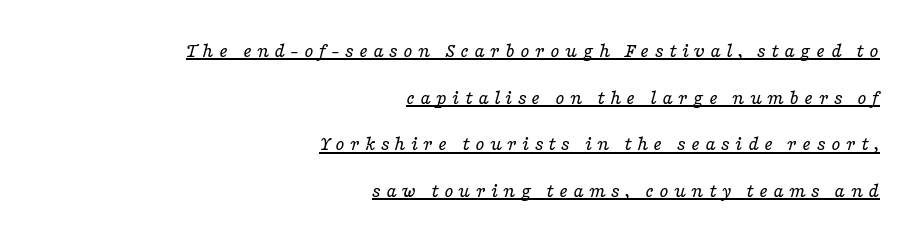
{"italic": "yes", "lean": "right", "slant_degrees": 16, "bold": "no", "underline": "yes", "align": "right", "line_spacing": "loose", "line_spacing_ratio": 2.22, "letter_spacing": "wide", "letter_spacing_em": 0.24, "glyph_px": 21}
